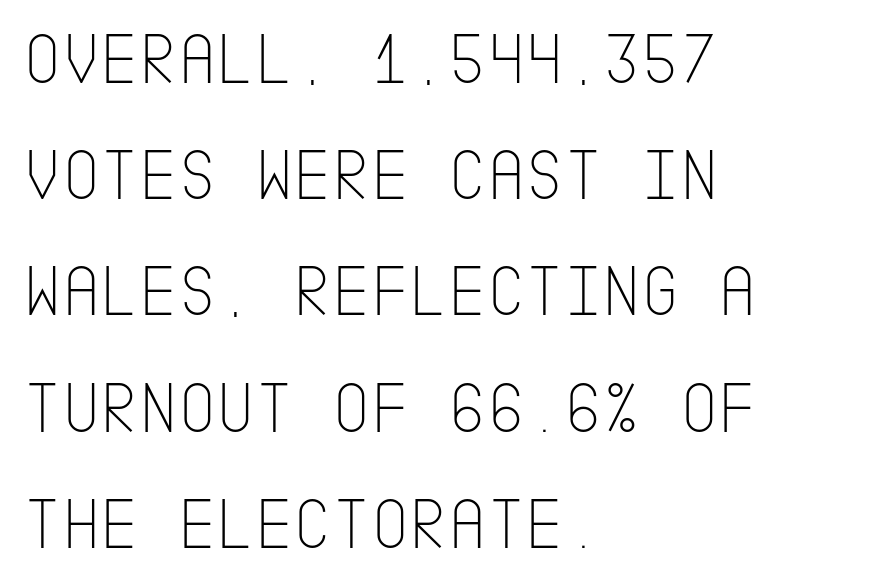
{"serif": "no", "italic": "no", "bold": "no", "weight": "thin", "width": "condensed", "stroke_contrast": "low", "x_height": "large", "underline": "no", "align": "left", "line_spacing": "normal", "line_spacing_ratio": 1.57, "letter_spacing": "normal", "letter_spacing_em": 0.0, "glyph_px": 74}
